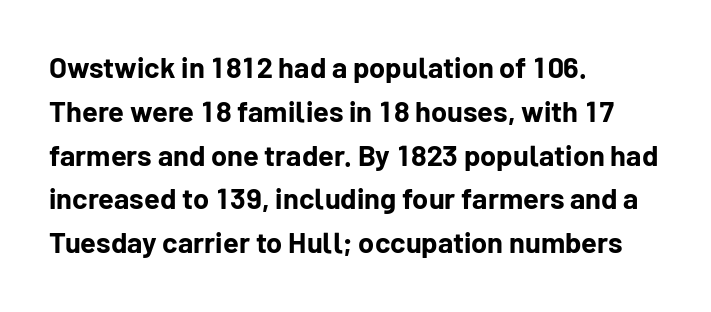
Q: Is the text bold? A: Yes.
Q: Is the text italic (slanted)? A: No, it is upright.
Q: Is the typeface a serif or a sans-serif typeface? A: Sans-serif.
Q: Is the text underlined? A: No.
Q: How is the paragraph aligned? A: Left-aligned.
Q: Is the spacing between letters normal or unusually wide? A: Normal.
Q: Is the spacing between lines tight, normal or loose? A: Normal.
Q: Width (condensed, normal, or wide)? A: Normal.
Q: Stroke contrast? A: Low.
Q: x-height? A: Medium.
Q: Monospaced? A: No.
